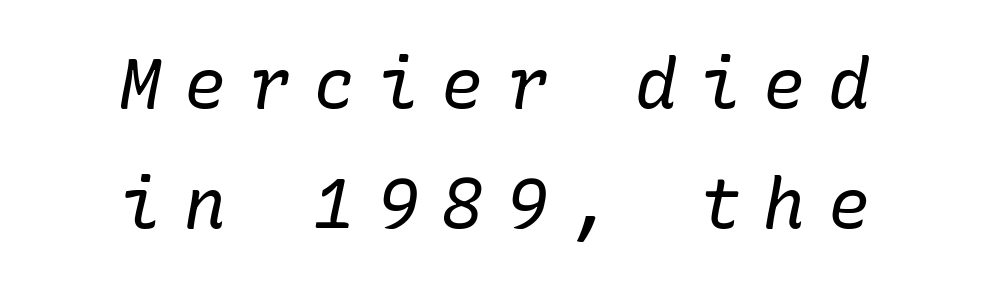
{"italic": "yes", "lean": "right", "slant_degrees": 10, "bold": "no", "weight": "regular", "width": "normal", "stroke_contrast": "low", "x_height": "medium", "underline": "no", "align": "center", "line_spacing_ratio": 1.71, "letter_spacing": "wide", "letter_spacing_em": 0.32, "glyph_px": 70}
